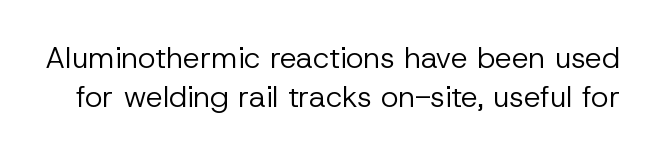
The image shows 30 px regular-weight sans-serif type, upright; set normal line spacing (1.29x), normal letter spacing, not underlined; low stroke contrast and a medium x-height.
